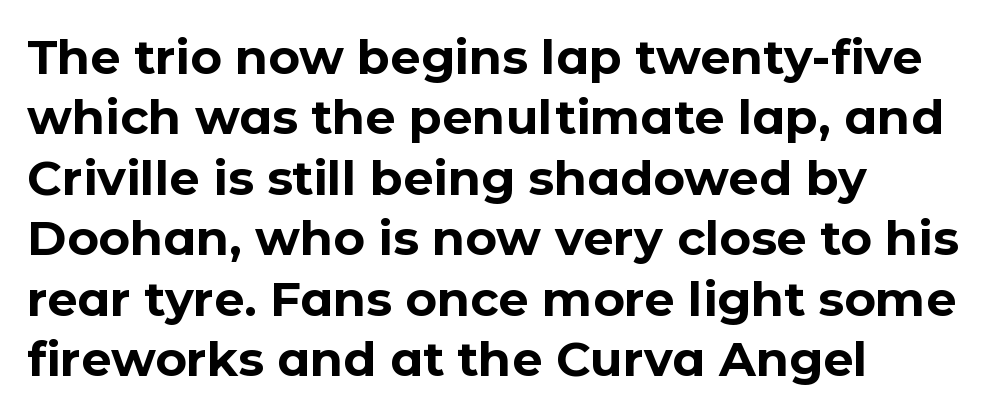
{"serif": "no", "italic": "no", "bold": "yes", "weight": "bold", "width": "normal", "stroke_contrast": "low", "x_height": "medium", "monospaced": "no", "underline": "no", "align": "left", "line_spacing": "normal", "line_spacing_ratio": 1.26, "letter_spacing": "normal", "letter_spacing_em": 0.0, "glyph_px": 48}
